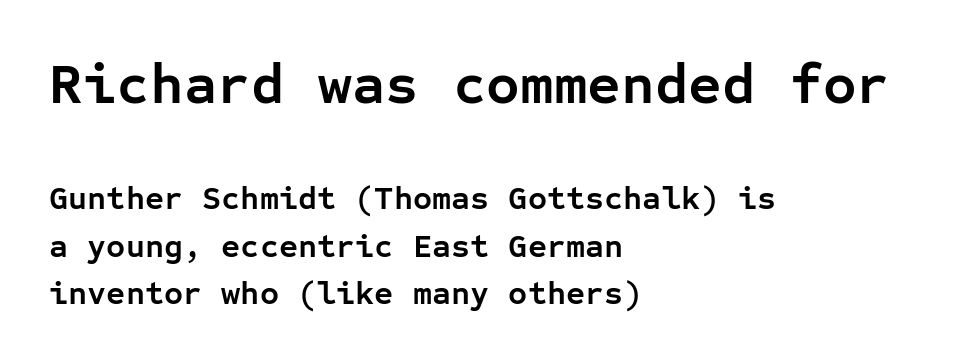
Every character sits straight up, as roman type does. The initial chunk of copy outweighs the following chunk in type size. The type family on display is of the sans-serif kind. These lines carry a lot of weight — the face is fully bold. The specimen omits any rule beneath the text block's lines. Vertical spacing — default.
